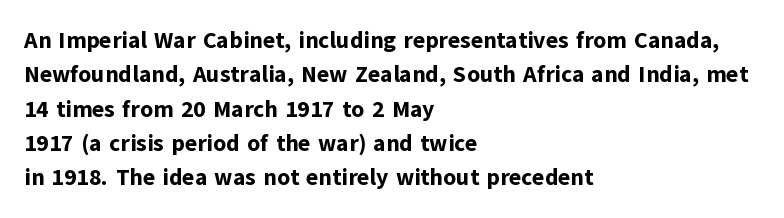
Q: Is the text bold? A: Yes.
Q: Is the text italic (slanted)? A: No, it is upright.
Q: Is the text underlined? A: No.
Q: How is the paragraph aligned? A: Left-aligned.
Q: Is the spacing between letters normal or unusually wide? A: Normal.
Q: Is the spacing between lines tight, normal or loose? A: Normal.
